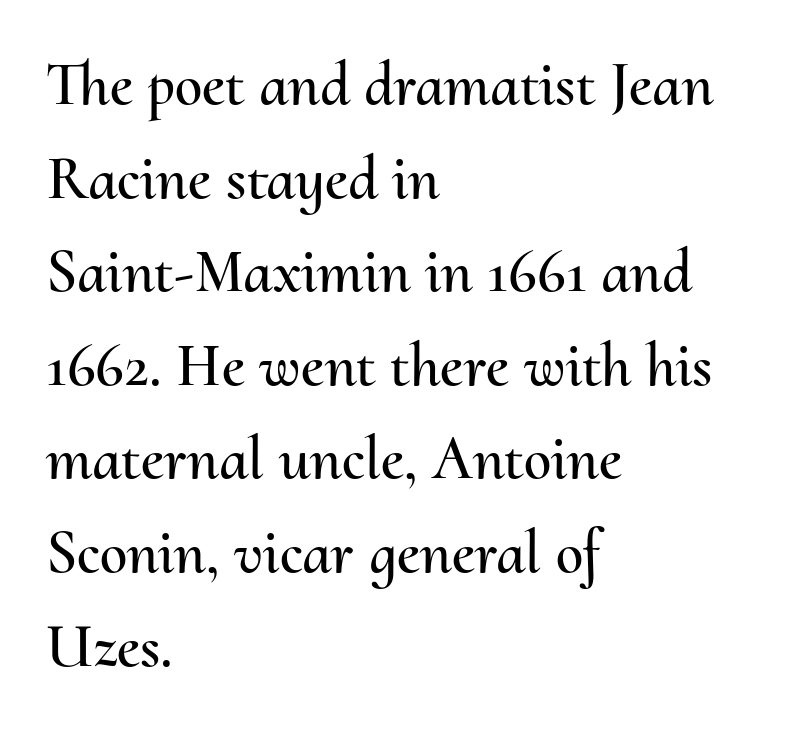
{"italic": "no", "width": "normal", "stroke_contrast": "medium", "x_height": "small", "monospaced": "no", "underline": "no", "align": "left", "line_spacing": "normal", "line_spacing_ratio": 1.51, "letter_spacing": "normal", "letter_spacing_em": 0.0, "glyph_px": 62}
